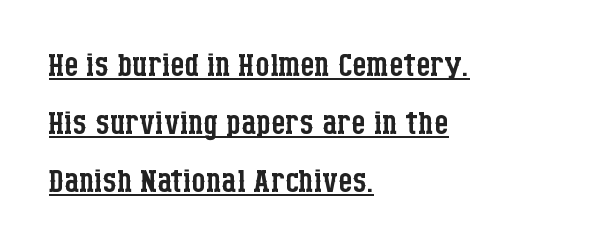
The image shows 45 px regular-weight, condensed serif type, upright; set left-aligned, normal line spacing (1.29x), normal letter spacing, underlined; low stroke contrast and a large x-height.
